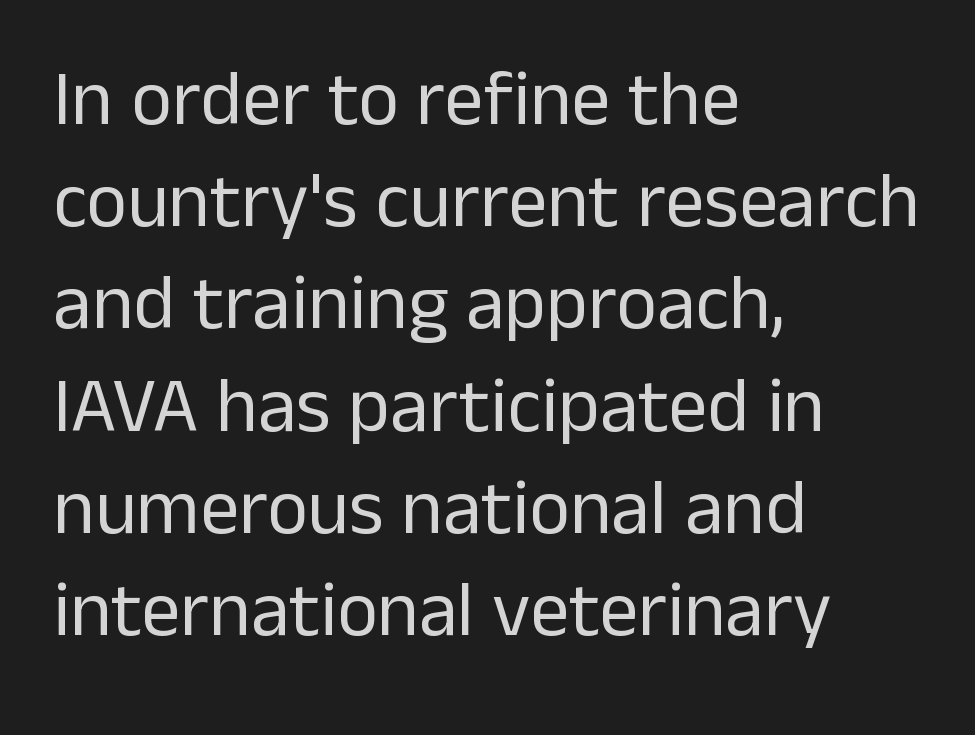
{"serif": "no", "italic": "no", "bold": "no", "weight": "regular", "width": "normal", "stroke_contrast": "low", "x_height": "medium", "monospaced": "no", "underline": "no", "align": "left", "line_spacing": "normal", "line_spacing_ratio": 1.31, "letter_spacing": "normal", "letter_spacing_em": 0.0, "glyph_px": 78}
